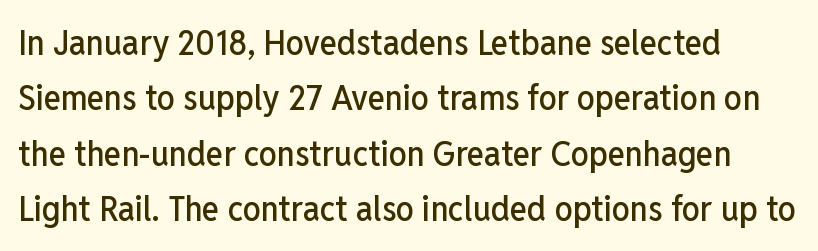
The image shows 36 px condensed sans-serif type, upright; set left-aligned, normal line spacing (1.54x), normal letter spacing, not underlined; low stroke contrast and a medium x-height.
